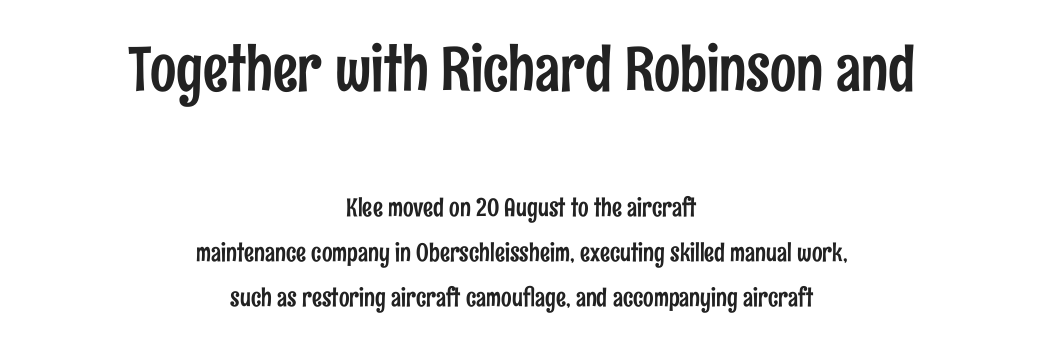
The image shows 62 px condensed sans-serif type, upright; set centered, line spacing 1.81x, normal letter spacing, not underlined; the first (top) block is 2.48x larger; low stroke contrast and a medium x-height.
